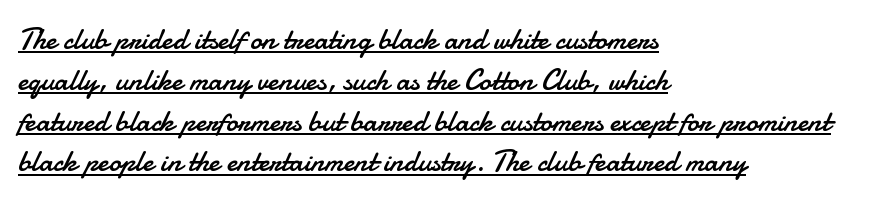
Each letter keeps its own natural width here, so spacing adapts to shape. The lettering is marked with a stroke running underneath it. No chunkiness to these letters — they're not bold. The characters display no serif detailing; their extremities are plain. The tracking reads as untouched default to a designer's eye.
